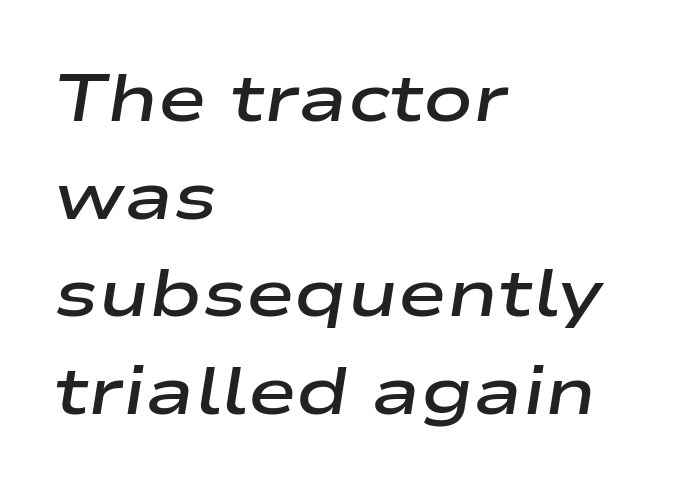
{"italic": "yes", "lean": "right", "slant_degrees": 9, "bold": "semi", "weight": "semibold", "width": "wide", "stroke_contrast": "low", "x_height": "medium", "monospaced": "no", "underline": "no", "align": "left", "line_spacing": "normal", "line_spacing_ratio": 1.48, "letter_spacing": "normal", "letter_spacing_em": 0.0, "glyph_px": 66}
